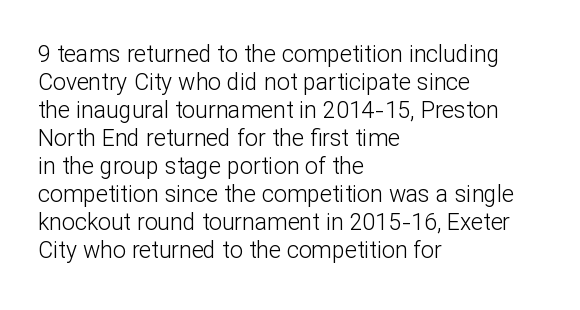
Q: Is the text bold? A: No.
Q: Is the text italic (slanted)? A: No, it is upright.
Q: Is the text underlined? A: No.
Q: How is the paragraph aligned? A: Left-aligned.
Q: Is the spacing between letters normal or unusually wide? A: Normal.
